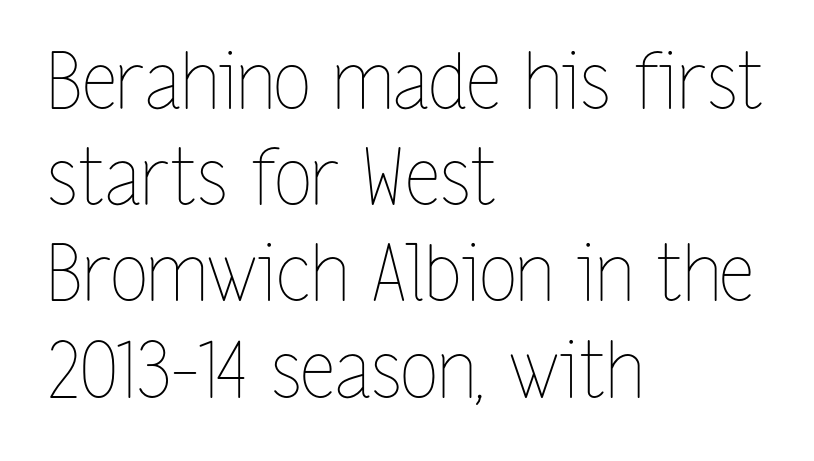
{"italic": "no", "bold": "no", "weight": "thin", "width": "condensed", "stroke_contrast": "low", "x_height": "medium", "monospaced": "no", "underline": "no", "align": "left", "line_spacing": "normal", "line_spacing_ratio": 1.25, "letter_spacing": "normal", "letter_spacing_em": 0.0, "glyph_px": 77}
